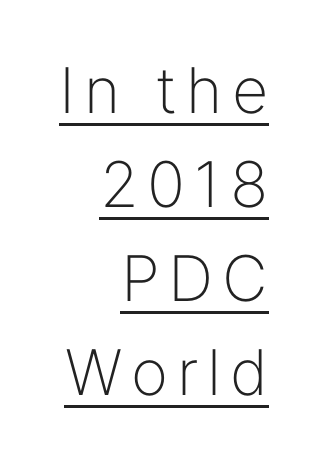
The font is comparable to plain body text, perhaps lighter. Is the block centered? No — it sits flush against the right margin. The axis of the letterforms is exactly vertical. Looks like someone drew a line under every word here. Note the varied advance widths — an 'i' is clearly narrower than an 'm'.
